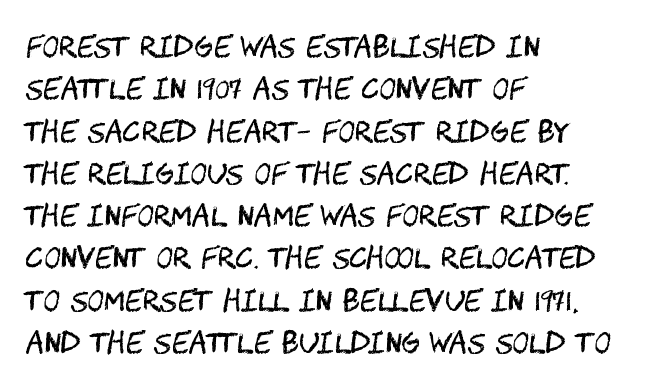
The image shows 28 px regular-weight, condensed sans-serif type, upright; set left-aligned, normal line spacing (1.51x), normal letter spacing, not underlined; medium stroke contrast and a large x-height.
